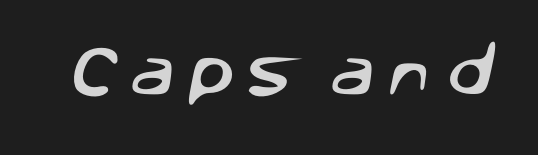
A typesetter would call this proportional, since set widths differ per character. This sample uses a sans-serif face. Only glyphs here, with clear space below each row. Short note: letters widely spaced.
